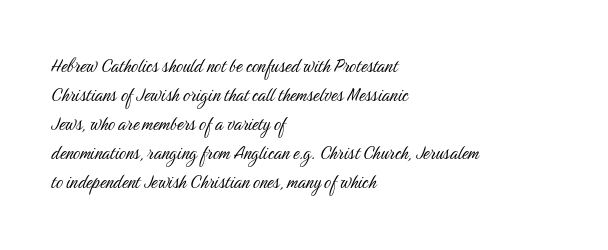
The image shows 22 px text type; set left-aligned, normal line spacing (1.32x), normal letter spacing, not underlined.
